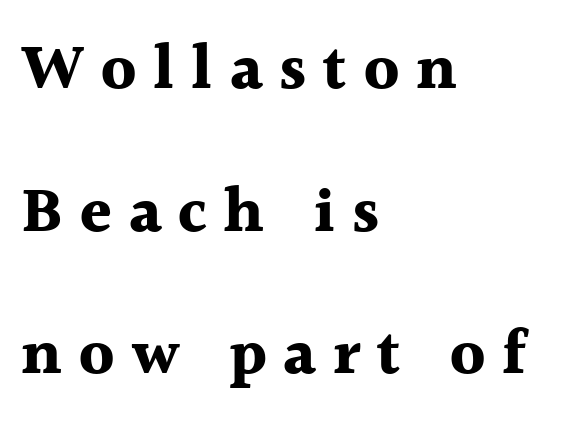
In CSS terms this would be text-align: left. The gap between lines stays unmarked. Notice how thick the strokes are: this is what a full bold looks like. Notice how the stems are strictly vertical — no italics here. The rendering uses natural spacing where letterforms have individual widths.
